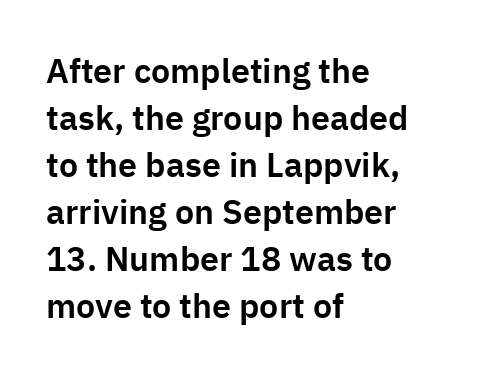
The image shows 34 px sans-serif type, upright; set left-aligned, normal line spacing (1.38x), normal letter spacing, not underlined; low stroke contrast and a medium x-height.
